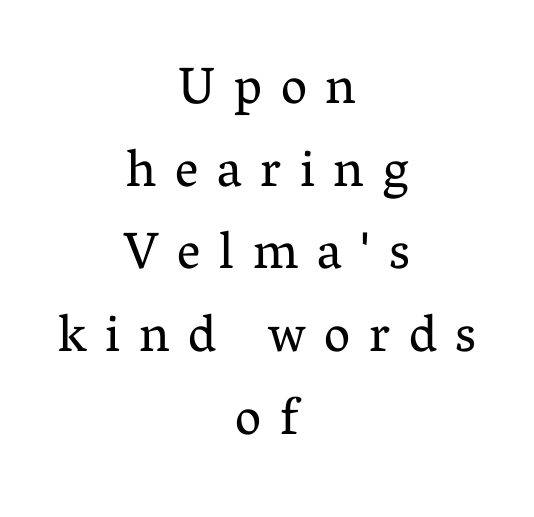
Looks like regular typesetting: each glyph gets only the width it needs. These lines stack symmetrically, like a column narrowing and widening about its center. Does the type have serifs? Yes, each stem ends in a small foot. The tracking reads as deliberately expanded to a designer's eye.
